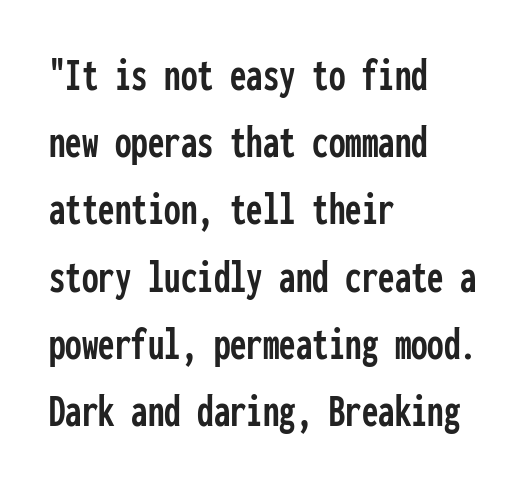
These lines stack with their left ends in a neat column. The face used here is monospaced, like something from a code editor. Default kerning and tracking; the words read as compact shapes. Whoever set this chose a conventional vertical rhythm. What kind of face is this? One without serifs — a sans.
